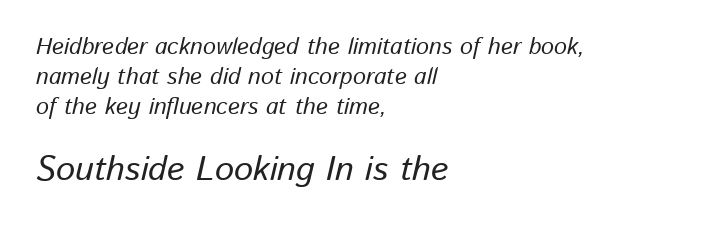
Summary of vertical rhythm: regular, with standard interline spacing. Note the varied advance widths — an 'i' is clearly narrower than an 'm'. Caption: standard tracking, unaltered. Designer's note — italics engaged.
